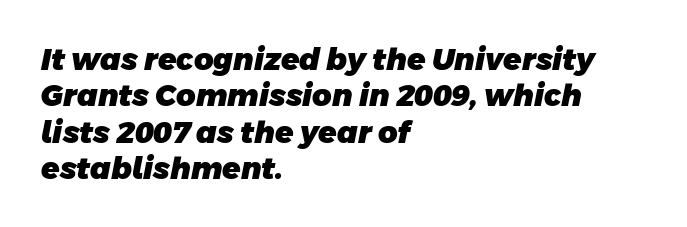
Q: Is the text bold? A: Yes.
Q: Is the typeface a serif or a sans-serif typeface? A: Sans-serif.
Q: Is the text underlined? A: No.
Q: How is the paragraph aligned? A: Left-aligned.
Q: Is the spacing between letters normal or unusually wide? A: Normal.
Q: Width (condensed, normal, or wide)? A: Normal.
Q: Stroke contrast? A: Low.
Q: x-height? A: Large.
Q: Monospaced? A: No.
